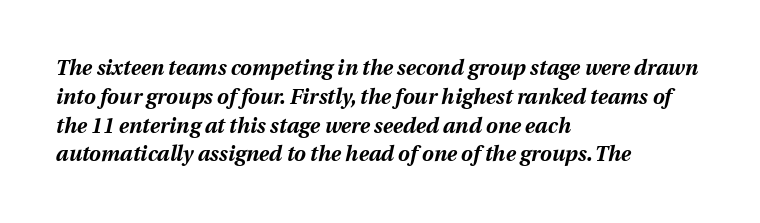
The image shows 21 px bold type, italic (leaning right); set left-aligned, normal line spacing (1.37x), normal letter spacing, not underlined.
